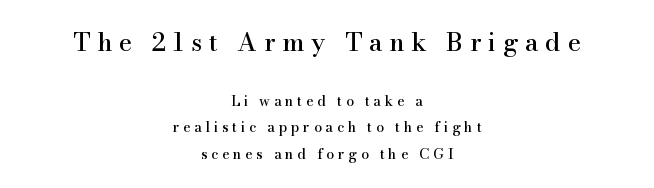
The image shows 25 px text type, upright; set centered, loose line spacing (1.91x), unusually wide letter spacing (+0.27 em), not underlined; the first (top) block is 1.79x larger.
